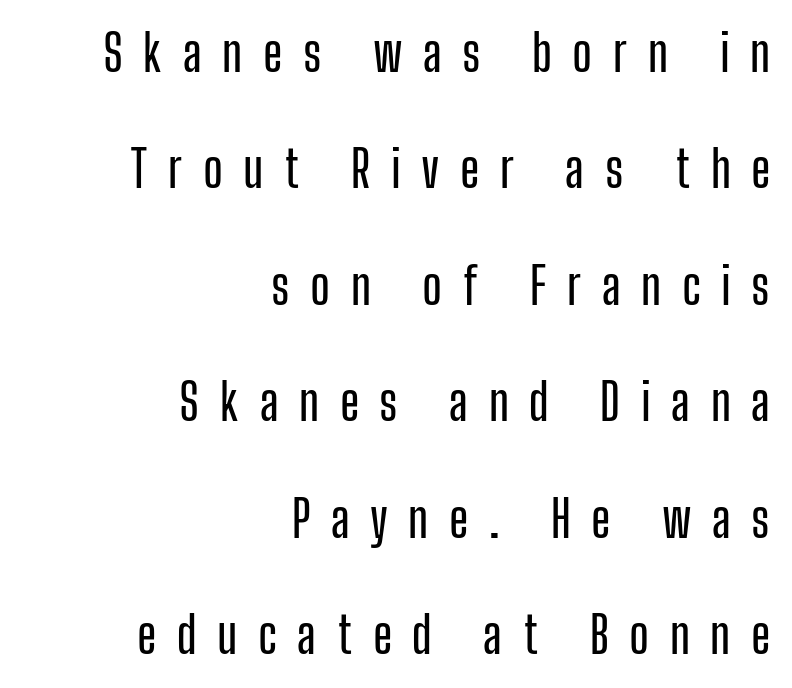
The face used here is proportionally spaced, like ordinary book or web type. Unlike a traditional serif, this face leaves its strokes unadorned. Visually the block forms a straight wall on the right and a jagged coastline on the left. This sample trades compactness for vertical openness between lines.
